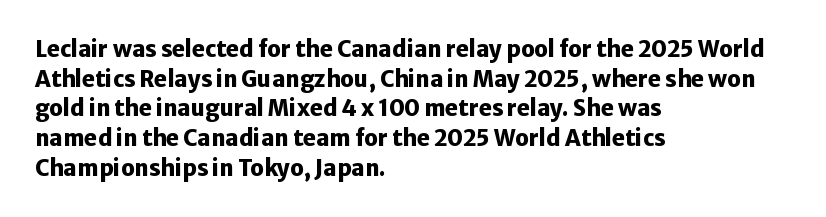
Q: Is the text bold? A: Yes.
Q: Is the text italic (slanted)? A: No, it is upright.
Q: Is the text underlined? A: No.
Q: How is the paragraph aligned? A: Left-aligned.
Q: Is the spacing between letters normal or unusually wide? A: Normal.
Q: Is the spacing between lines tight, normal or loose? A: Normal.
